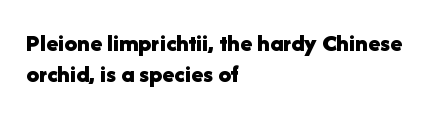
{"italic": "no", "bold": "yes", "underline": "no", "align": "left", "line_spacing_ratio": 1.23, "letter_spacing": "normal", "letter_spacing_em": 0.0, "glyph_px": 25}
